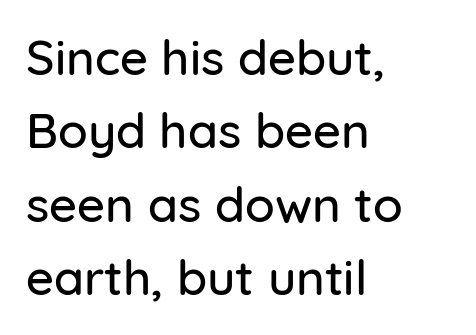
{"serif": "no", "italic": "no", "width": "normal", "stroke_contrast": "low", "x_height": "medium", "monospaced": "no", "underline": "no", "align": "left", "line_spacing": "normal", "line_spacing_ratio": 1.5, "letter_spacing": "normal", "letter_spacing_em": 0.0, "glyph_px": 49}
